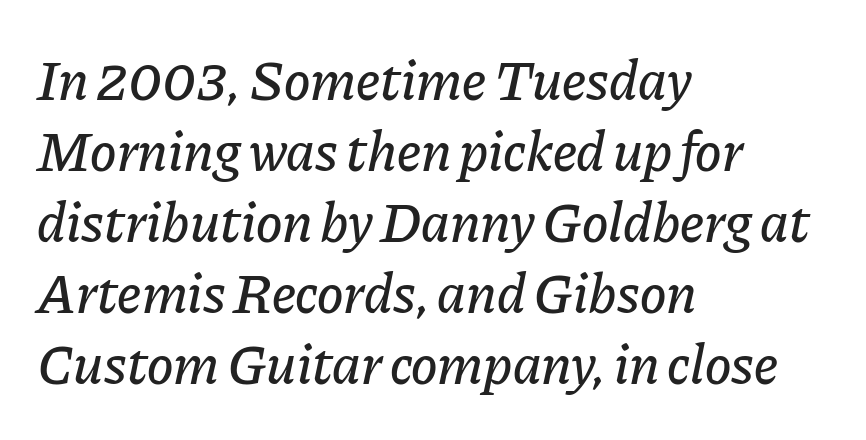
The image shows 56 px text type, italic (leaning right); set left-aligned, normal line spacing (1.27x), normal letter spacing, not underlined; low stroke contrast and a medium x-height.
